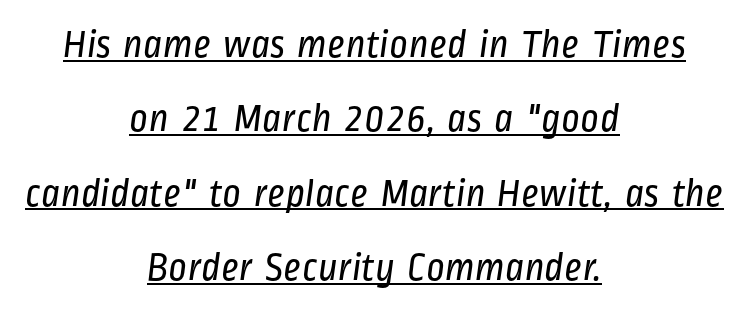
{"serif": "no", "bold": "no", "weight": "regular", "width": "condensed", "stroke_contrast": "low", "x_height": "medium", "monospaced": "no", "underline": "yes", "align": "center", "line_spacing_ratio": 1.86, "letter_spacing": "normal", "letter_spacing_em": 0.0, "glyph_px": 40}
